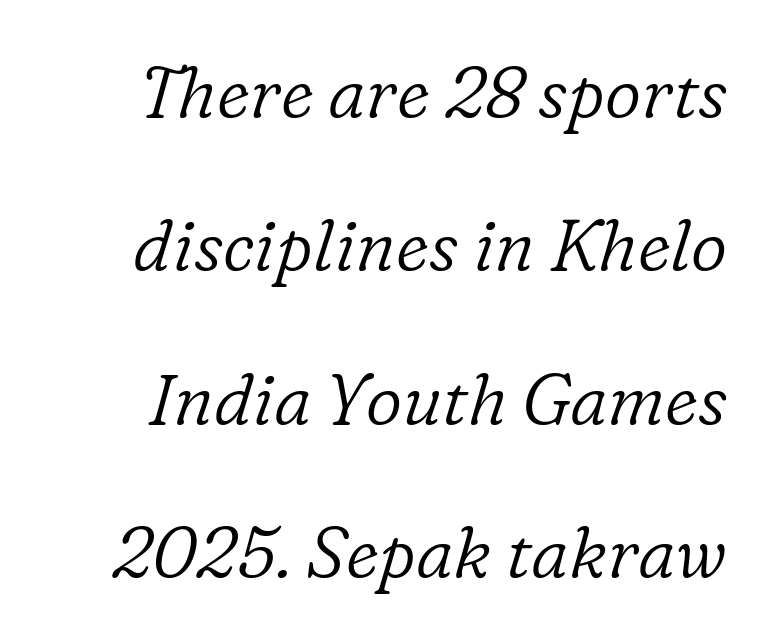
The image shows 71 px light serif type, italic (leaning right); set loose line spacing (2.16x), normal letter spacing, not underlined; low stroke contrast and a medium x-height.
